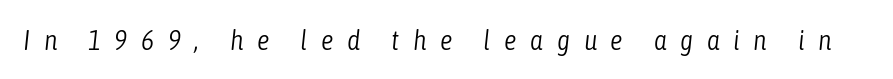
Q: Is the text bold? A: No.
Q: Is the text italic (slanted)? A: Yes, it leans right by about 6 degrees.
Q: Is the text underlined? A: No.
Q: Is the spacing between letters normal or unusually wide? A: Unusually wide.
Q: Width (condensed, normal, or wide)? A: Condensed.
Q: Stroke contrast? A: Low.
Q: x-height? A: Medium.
Q: Monospaced? A: No.
